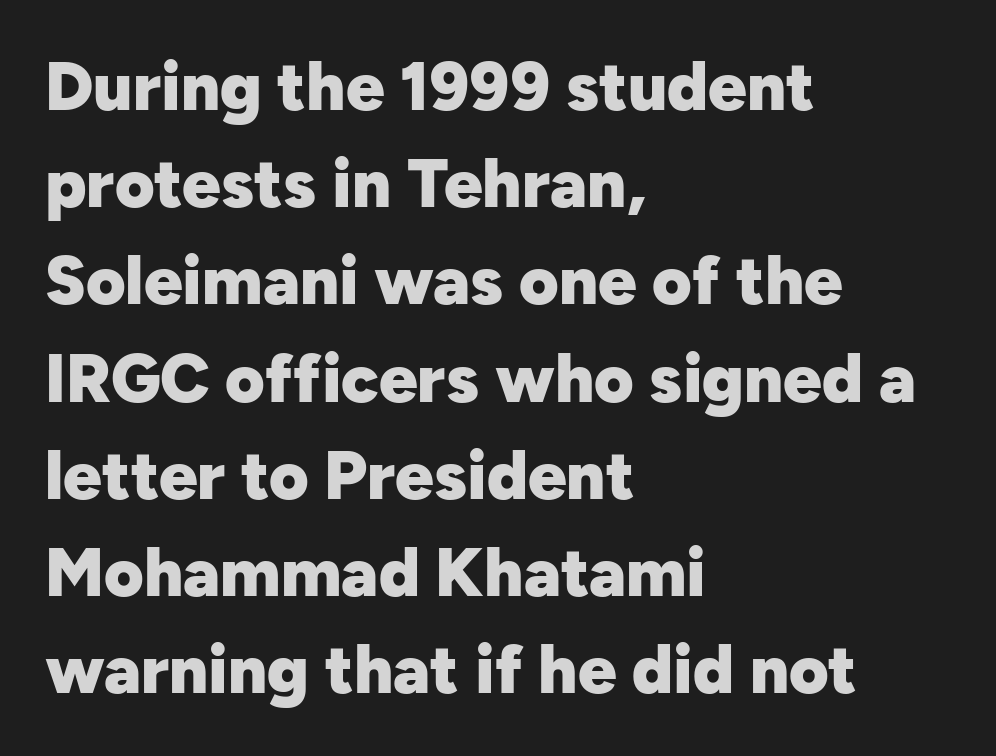
The image shows 68 px heavy sans-serif type, upright; set left-aligned, normal line spacing (1.43x), normal letter spacing, not underlined; low stroke contrast and a medium x-height.
